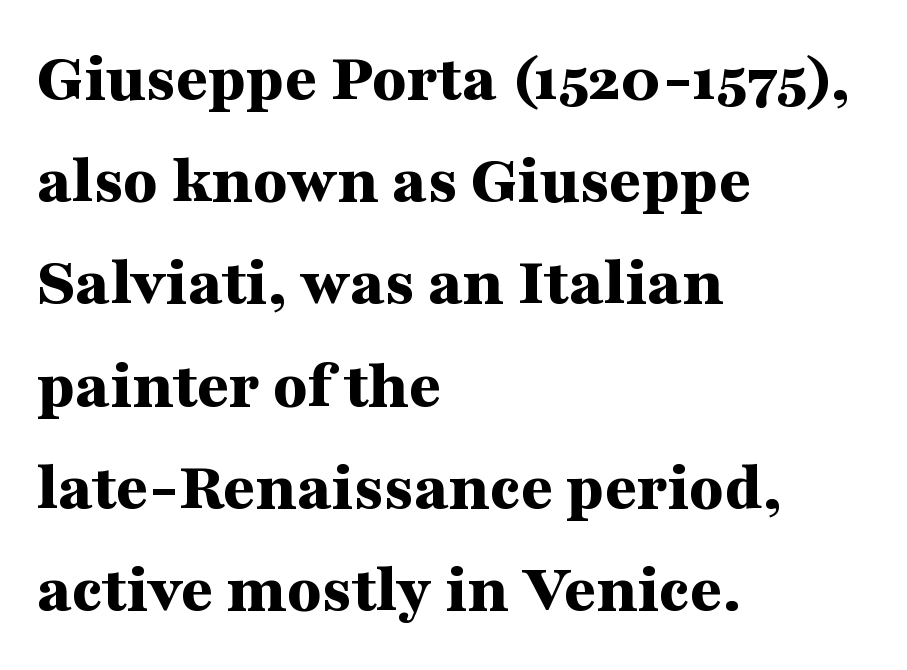
Q: Is the text bold? A: Yes.
Q: Is the text italic (slanted)? A: No, it is upright.
Q: Is the typeface a serif or a sans-serif typeface? A: Serif.
Q: Is the text underlined? A: No.
Q: How is the paragraph aligned? A: Left-aligned.
Q: Is the spacing between letters normal or unusually wide? A: Normal.
Q: Is the spacing between lines tight, normal or loose? A: Normal.
Q: Width (condensed, normal, or wide)? A: Wide.
Q: Stroke contrast? A: Medium.
Q: x-height? A: Medium.
Q: Monospaced? A: No.
